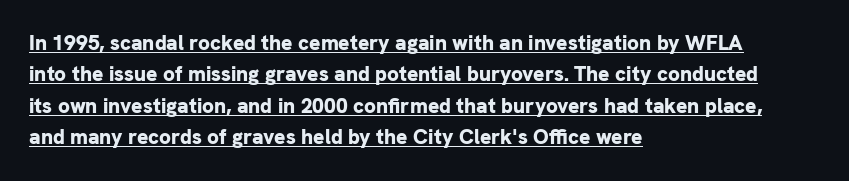
Students, this is bold: see how much ink each stroke carries. Rendered with straight, roman letterforms. This rendering features underlined lettering. Successive baselines arrive at the customary interval.
